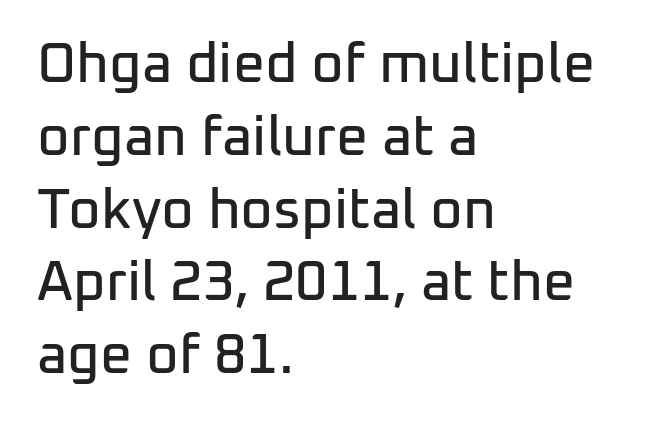
The image shows 56 px sans-serif type, upright; set left-aligned, normal line spacing (1.3x), normal letter spacing, not underlined; low stroke contrast and a medium x-height.
